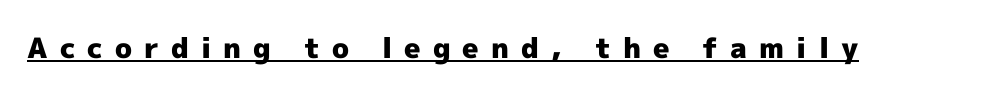
{"serif": "no", "italic": "no", "bold": "yes", "weight": "heavy", "width": "normal", "x_height": "medium", "monospaced": "no", "underline": "yes", "letter_spacing": "wide", "letter_spacing_em": 0.43, "glyph_px": 28}
